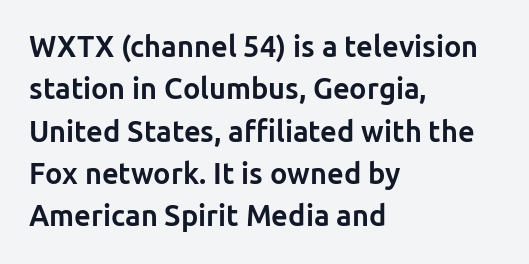
The image shows 29 px bold sans-serif type, upright; set left-aligned, normal line spacing (1.46x), normal letter spacing, not underlined; low stroke contrast and a medium x-height.
